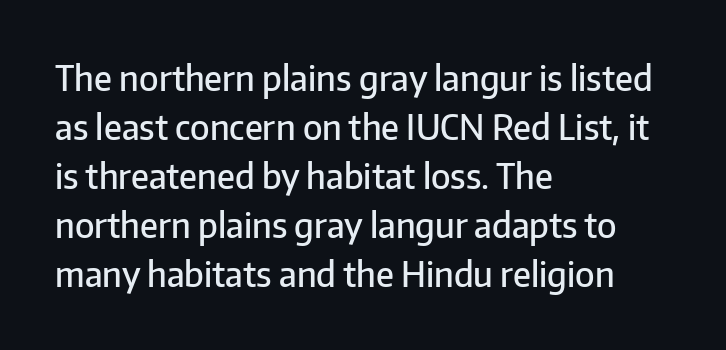
The image shows 34 px semibold sans-serif type, upright; set left-aligned, normal line spacing (1.44x), normal letter spacing, not underlined; low stroke contrast and a medium x-height.
